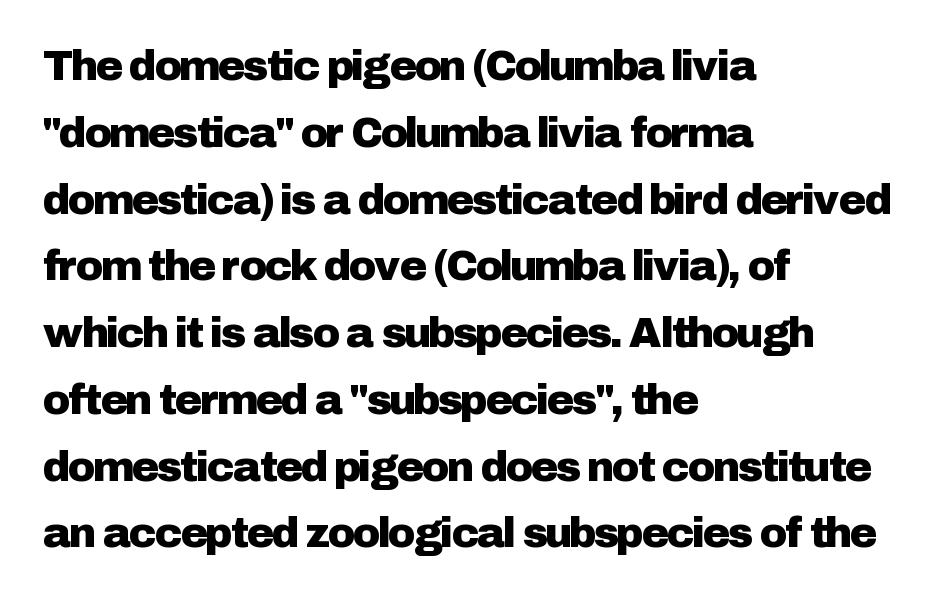
The image shows 42 px sans-serif type, upright; set left-aligned, normal line spacing (1.59x), normal letter spacing, not underlined; low stroke contrast and a medium x-height.
